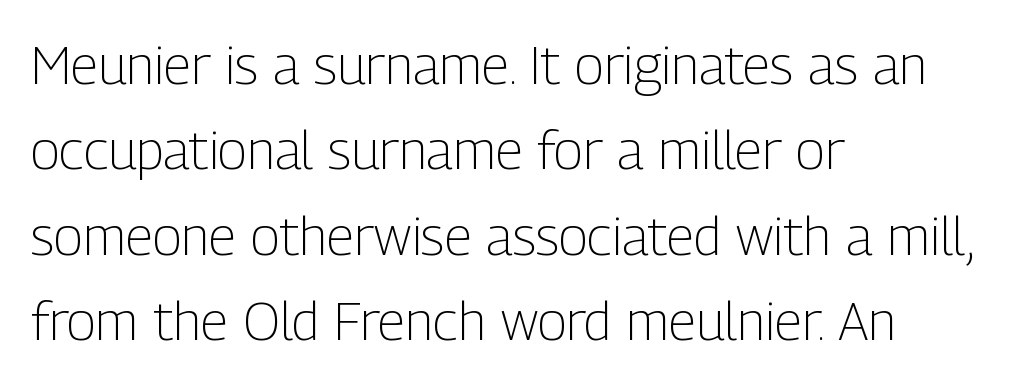
{"serif": "no", "italic": "no", "bold": "no", "weight": "light", "width": "condensed", "stroke_contrast": "low", "x_height": "medium", "monospaced": "no", "underline": "no", "align": "left", "line_spacing": "normal", "line_spacing_ratio": 1.58, "letter_spacing": "normal", "letter_spacing_em": 0.0, "glyph_px": 54}
